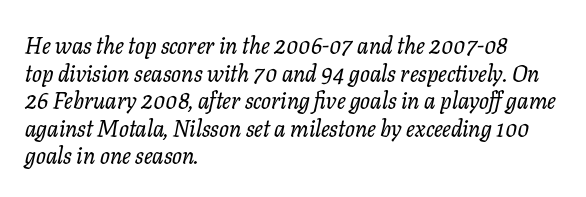
The image shows 23 px text type, italic (leaning right); set left-aligned, line spacing 1.2x, normal letter spacing, not underlined.
